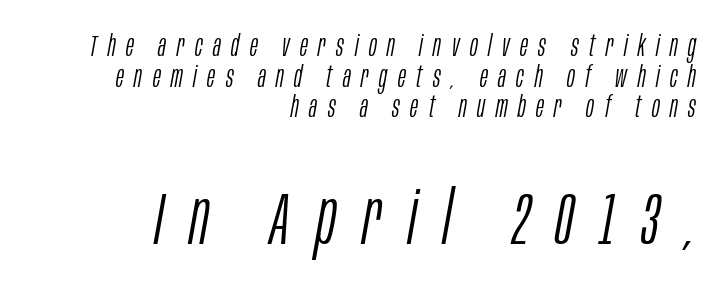
Q: Is the text bold? A: No.
Q: Is the text italic (slanted)? A: Yes, it leans right by about 10 degrees.
Q: Is the text underlined? A: No.
Q: How is the paragraph aligned? A: Right-aligned.
Q: Is the spacing between letters normal or unusually wide? A: Unusually wide.
Q: Is the spacing between lines tight, normal or loose? A: Tight.
Q: Which block of text is set in a larger size, the first (top) or the second (bottom)? A: The second (bottom) one.
Q: Width (condensed, normal, or wide)? A: Condensed.
Q: Stroke contrast? A: Low.
Q: x-height? A: Large.
Q: Monospaced? A: No.
